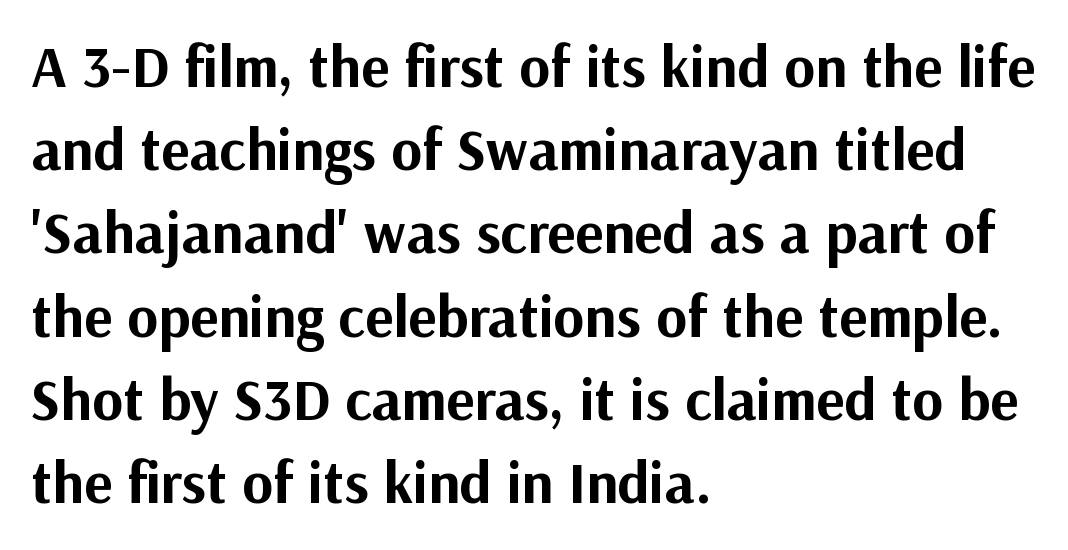
Q: Is the text bold? A: Yes.
Q: Is the text italic (slanted)? A: No, it is upright.
Q: Is the typeface a serif or a sans-serif typeface? A: Sans-serif.
Q: Is the text underlined? A: No.
Q: How is the paragraph aligned? A: Left-aligned.
Q: Is the spacing between letters normal or unusually wide? A: Normal.
Q: Is the spacing between lines tight, normal or loose? A: Normal.
Q: Width (condensed, normal, or wide)? A: Normal.
Q: Stroke contrast? A: Medium.
Q: x-height? A: Medium.
Q: Monospaced? A: No.
